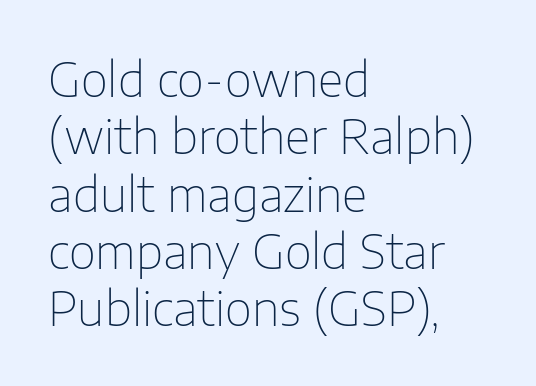
The image shows 47 px thin sans-serif type, upright; set left-aligned, line spacing 1.22x, normal letter spacing, not underlined; low stroke contrast and a medium x-height.
